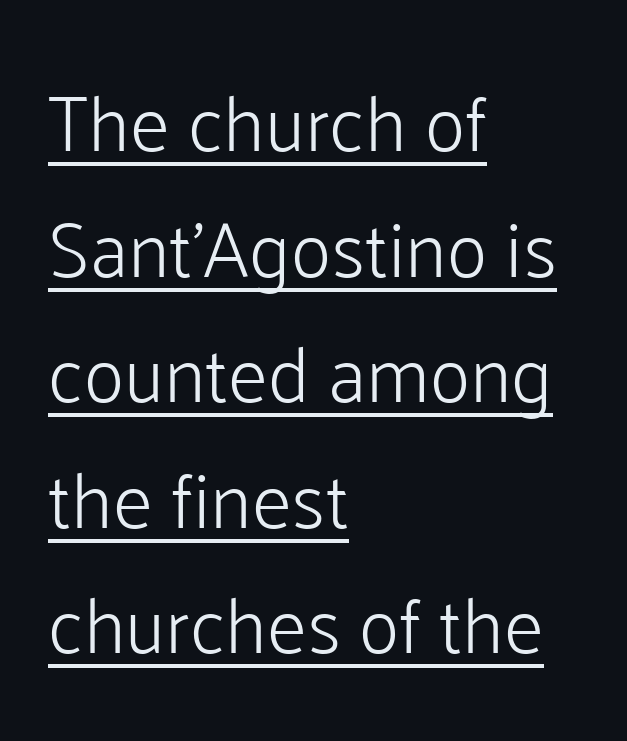
Character widths vary here, with narrow letters taking less room than wide ones. Underlined type. No italicization has been applied; the sample stays upright. Look at the tracking — it's just the regular setting, nothing added. A student would call this left alignment; a typographer would say flush left, rag right. Notice how descenders clear the ascenders below comfortably — that's standard leading.
